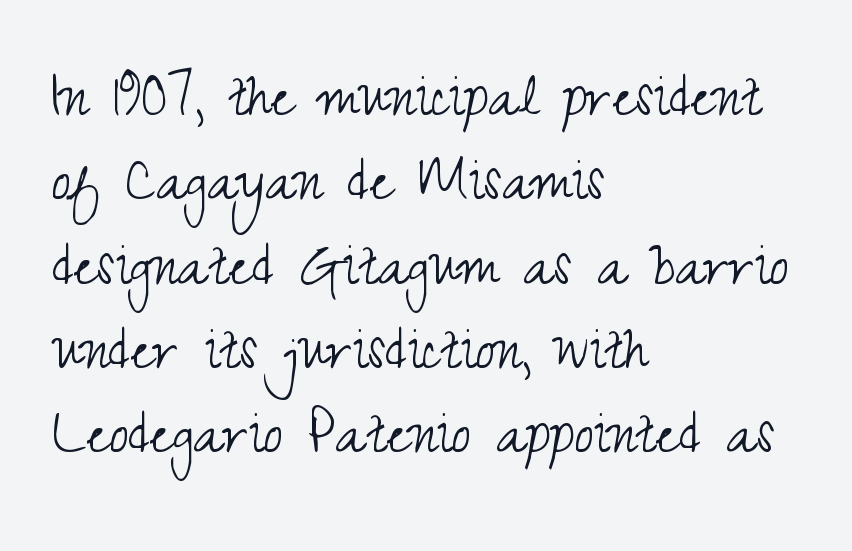
Q: Is the text bold? A: No.
Q: Is the text italic (slanted)? A: No, it is upright.
Q: Is the typeface a serif or a sans-serif typeface? A: Sans-serif.
Q: Is the text underlined? A: No.
Q: How is the paragraph aligned? A: Left-aligned.
Q: Is the spacing between letters normal or unusually wide? A: Normal.
Q: Width (condensed, normal, or wide)? A: Condensed.
Q: Stroke contrast? A: Medium.
Q: x-height? A: Small.
Q: Monospaced? A: No.
